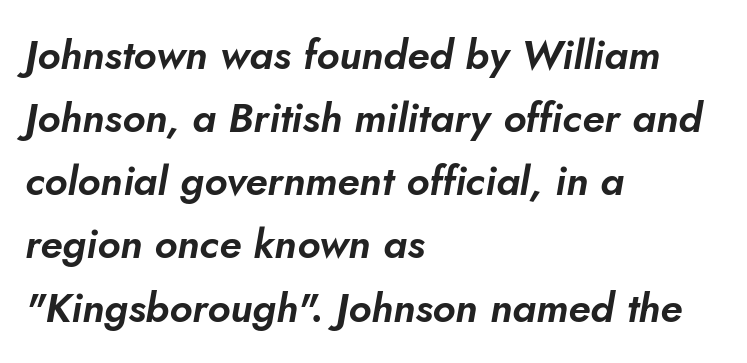
Q: Is the text italic (slanted)? A: Yes, it leans right by about 5 degrees.
Q: Is the text underlined? A: No.
Q: How is the paragraph aligned? A: Left-aligned.
Q: Is the spacing between letters normal or unusually wide? A: Normal.
Q: Is the spacing between lines tight, normal or loose? A: Normal.
Q: Width (condensed, normal, or wide)? A: Normal.
Q: Stroke contrast? A: Low.
Q: x-height? A: Small.
Q: Monospaced? A: No.
